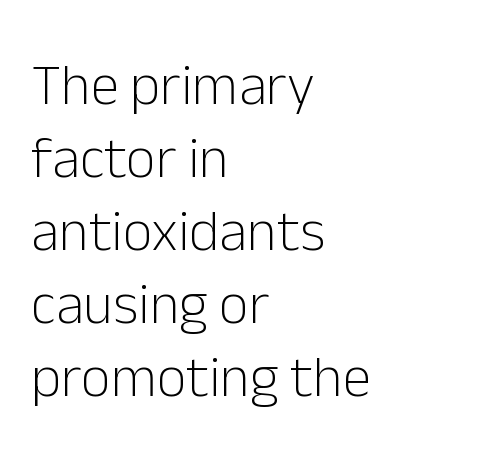
The image shows 58 px light sans-serif type, upright; set left-aligned, normal line spacing (1.26x), normal letter spacing, not underlined; low stroke contrast and a medium x-height.
